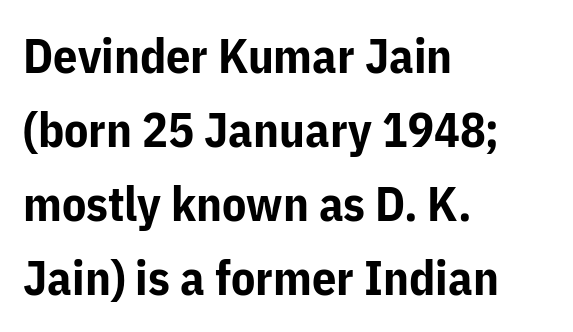
A clean baseline with only descenders dipping below it. Notice how descenders clear the ascenders below comfortably — that's standard leading. Typesetter's note: full bold, strokes at maximum text heaviness. Alignment: flush left.
